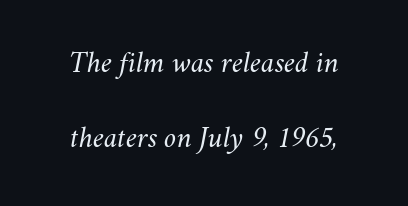
The image shows 31 px light type, italic (leaning right); set loose line spacing (2.42x), normal letter spacing, not underlined; medium stroke contrast and a small x-height.
